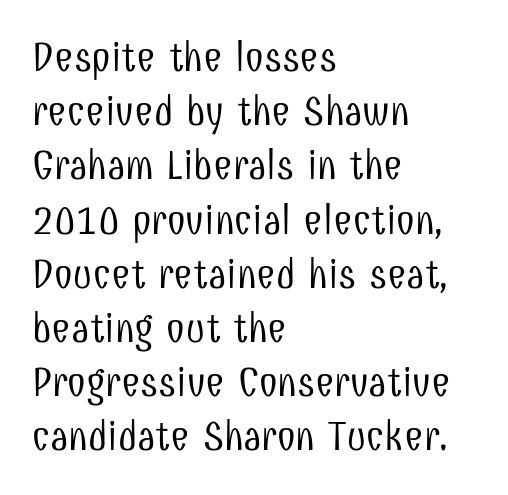
{"serif": "no", "italic": "no", "bold": "no", "weight": "light", "width": "condensed", "stroke_contrast": "low", "x_height": "medium", "monospaced": "no", "underline": "no", "align": "left", "line_spacing": "normal", "line_spacing_ratio": 1.29, "letter_spacing": "normal", "letter_spacing_em": 0.0, "glyph_px": 42}
